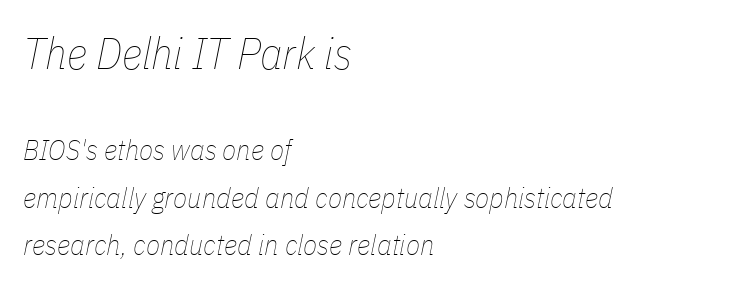
{"italic": "yes", "lean": "right", "slant_degrees": 11, "bold": "no", "weight": "thin", "width": "condensed", "stroke_contrast": "low", "x_height": "medium", "monospaced": "no", "underline": "no", "align": "left", "line_spacing": "normal", "line_spacing_ratio": 1.64, "letter_spacing": "normal", "letter_spacing_em": 0.0, "larger_block": "first", "size_ratio": 1.52, "glyph_px": 44}
